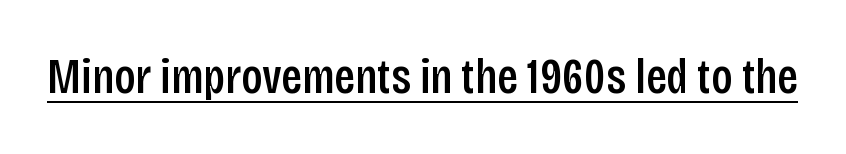
{"serif": "no", "italic": "no", "bold": "semi", "weight": "semibold", "width": "condensed", "stroke_contrast": "low", "x_height": "large", "monospaced": "no", "underline": "yes", "letter_spacing": "normal", "letter_spacing_em": 0.0, "glyph_px": 49}
